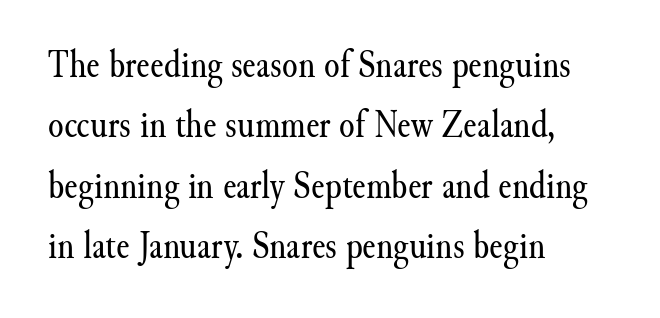
{"serif": "yes", "italic": "no", "bold": "no", "weight": "regular", "width": "normal", "stroke_contrast": "medium", "x_height": "small", "monospaced": "no", "underline": "no", "align": "left", "line_spacing": "normal", "line_spacing_ratio": 1.51, "letter_spacing": "normal", "letter_spacing_em": 0.0, "glyph_px": 40}
